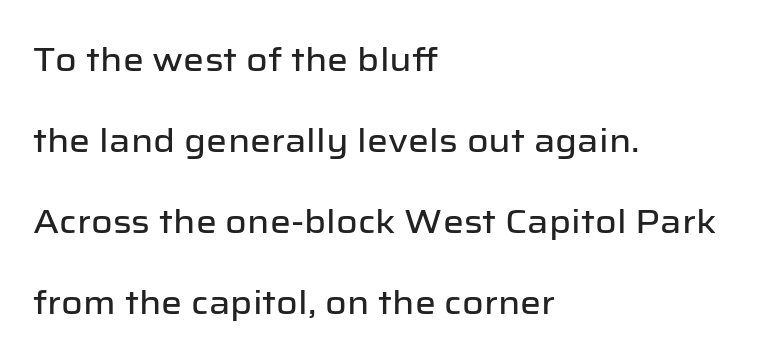
The image shows 33 px sans-serif type, upright; set left-aligned, loose line spacing (2.45x), normal letter spacing, not underlined; low stroke contrast and a medium x-height.
